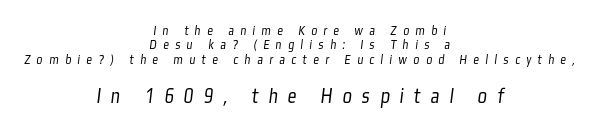
Each new line begins almost immediately beneath the previous one. Alignment: centered. Letters have the restrained weight of plain body copy at most. Note: smaller setting up top, larger setting below. The words here are not underlined. Compared with typical body copy, the letter spacing here is much looser.
